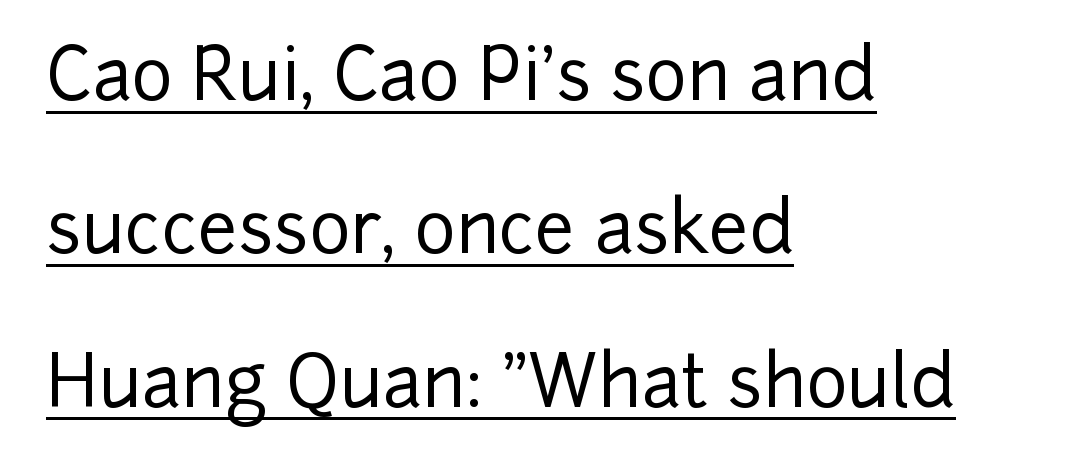
{"serif": "no", "italic": "no", "width": "normal", "stroke_contrast": "low", "x_height": "medium", "monospaced": "no", "underline": "yes", "align": "left", "line_spacing": "loose", "line_spacing_ratio": 2.16, "letter_spacing": "normal", "letter_spacing_em": 0.0, "glyph_px": 71}
